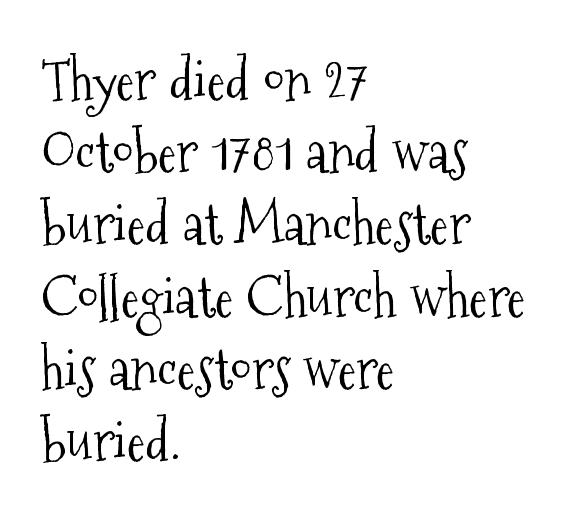
Q: Is the text bold? A: No.
Q: Is the text italic (slanted)? A: No, it is upright.
Q: Is the typeface a serif or a sans-serif typeface? A: Serif.
Q: Is the text underlined? A: No.
Q: How is the paragraph aligned? A: Left-aligned.
Q: Is the spacing between letters normal or unusually wide? A: Normal.
Q: Is the spacing between lines tight, normal or loose? A: Normal.
Q: Width (condensed, normal, or wide)? A: Condensed.
Q: Stroke contrast? A: Medium.
Q: x-height? A: Medium.
Q: Monospaced? A: No.
